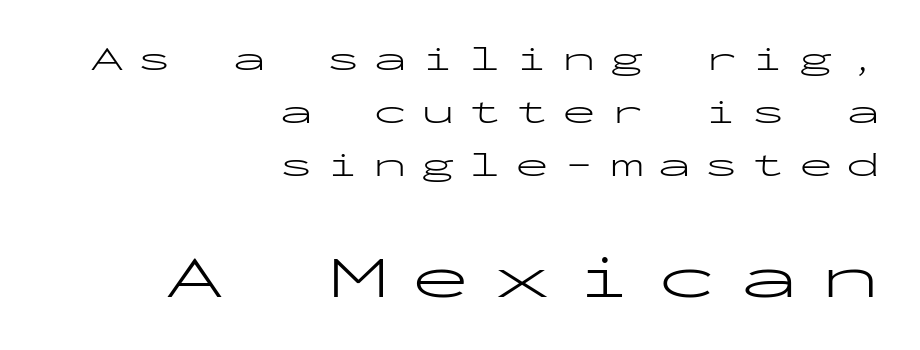
The paragraph has a hard right edge and a soft left edge. On a weight scale, this lands at 450 or below. This rendering widens character spacing well past its baseline value. The strip under each line holds only bare page. Two sizes are in play, and the larger belongs to the second block.
